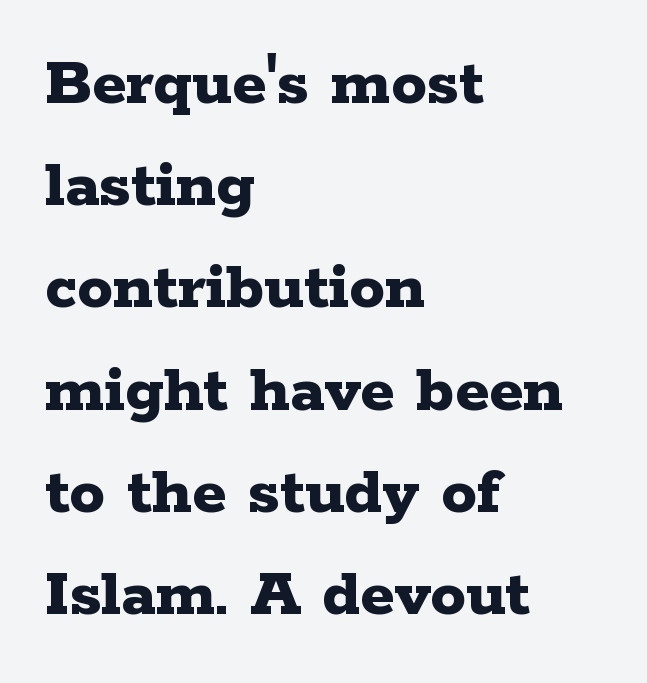
Q: Is the text bold? A: Yes.
Q: Is the text italic (slanted)? A: No, it is upright.
Q: Is the typeface a serif or a sans-serif typeface? A: Serif.
Q: Is the text underlined? A: No.
Q: How is the paragraph aligned? A: Left-aligned.
Q: Is the spacing between letters normal or unusually wide? A: Normal.
Q: Is the spacing between lines tight, normal or loose? A: Normal.
Q: Width (condensed, normal, or wide)? A: Wide.
Q: Stroke contrast? A: Low.
Q: x-height? A: Medium.
Q: Monospaced? A: No.
